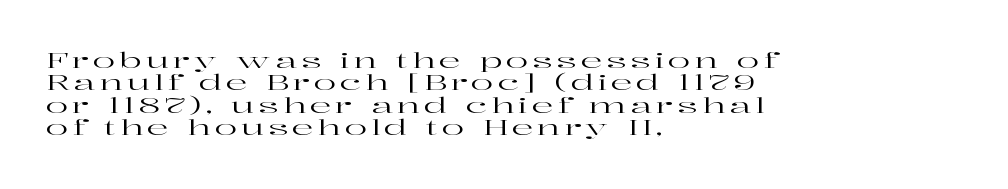
The image shows 21 px text type, upright; set left-aligned, tight line spacing (1.07x), not underlined.
